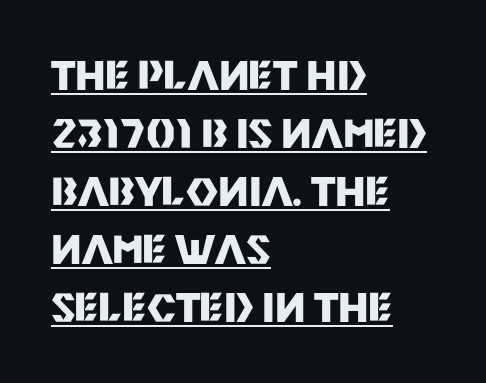
Q: Is the text bold? A: Yes.
Q: Is the text italic (slanted)? A: No, it is upright.
Q: Is the typeface a serif or a sans-serif typeface? A: Sans-serif.
Q: Is the text underlined? A: Yes.
Q: How is the paragraph aligned? A: Left-aligned.
Q: Is the spacing between letters normal or unusually wide? A: Normal.
Q: Is the spacing between lines tight, normal or loose? A: Normal.
Q: Width (condensed, normal, or wide)? A: Normal.
Q: Stroke contrast? A: Medium.
Q: x-height? A: Large.
Q: Monospaced? A: No.
